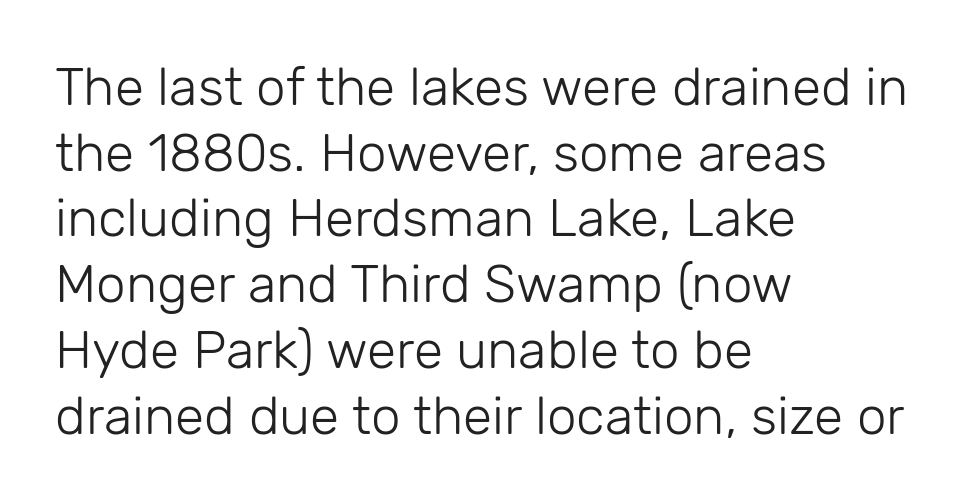
{"serif": "no", "italic": "no", "bold": "no", "weight": "light", "width": "normal", "stroke_contrast": "low", "x_height": "medium", "monospaced": "no", "underline": "no", "align": "left", "line_spacing_ratio": 1.24, "letter_spacing": "normal", "letter_spacing_em": 0.0, "glyph_px": 53}
